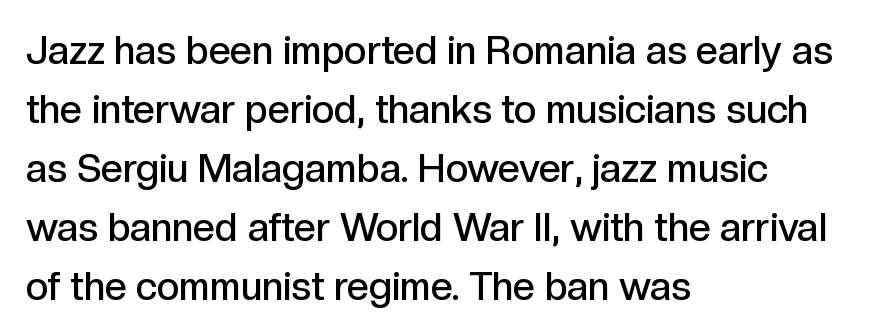
{"serif": "no", "italic": "no", "bold": "semi", "weight": "semibold", "width": "normal", "x_height": "medium", "monospaced": "no", "underline": "no", "align": "left", "line_spacing": "normal", "line_spacing_ratio": 1.51, "letter_spacing": "normal", "letter_spacing_em": 0.0, "glyph_px": 39}
